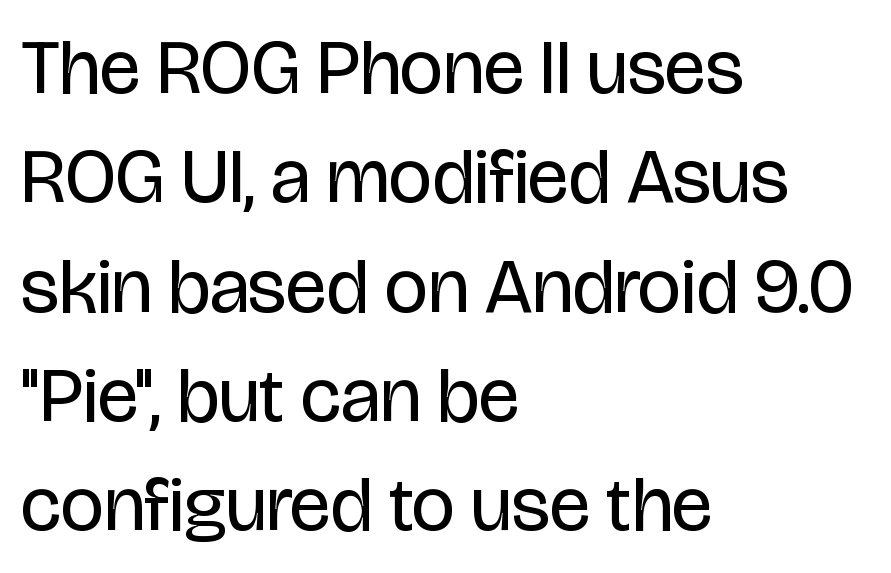
Casual observation: everything's shoved over to the left. The letters advance in unequal steps, a hallmark of proportional type. Examine the stroke ends and you'll find no serifs. A light-to-regular cut is what we see here. The line-height multiplier appears to be the usual default. No extra tracking has been applied to these lines.
